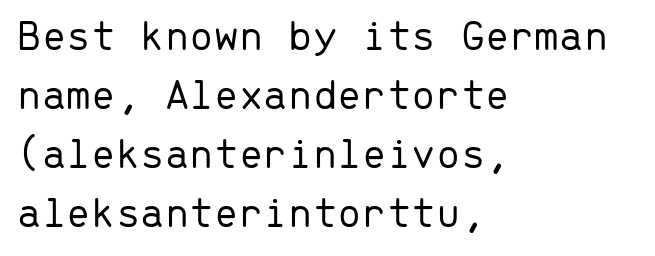
The image shows 44 px light sans-serif type, upright, monospaced; set left-aligned, normal line spacing (1.34x), normal letter spacing, not underlined; low stroke contrast and a medium x-height.
